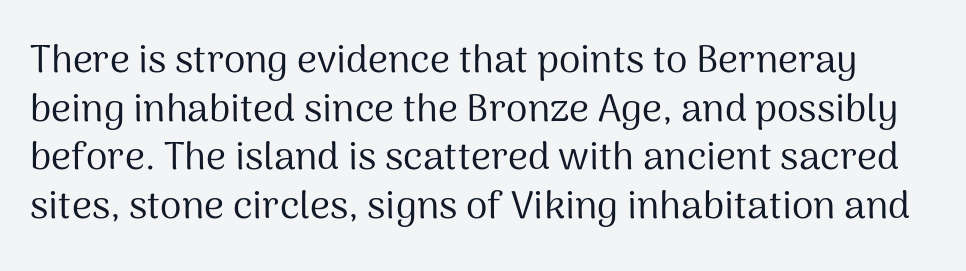
{"serif": "no", "italic": "no", "bold": "no", "weight": "regular", "width": "normal", "stroke_contrast": "medium", "x_height": "medium", "monospaced": "no", "underline": "no", "line_spacing": "normal", "line_spacing_ratio": 1.25, "letter_spacing": "normal", "letter_spacing_em": 0.0, "glyph_px": 39}
